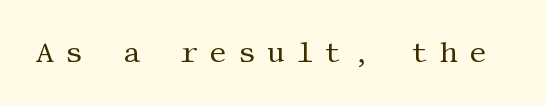
Weight: not bold — regular or lighter. This sample uses expanded letter spacing, leaving extra air between glyphs. Bare-footed words on every line. The font's upright variant was chosen for this text.
